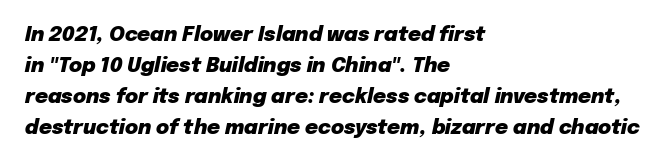
The image shows 20 px bold type, italic (leaning right); set left-aligned, normal line spacing (1.55x), normal letter spacing, not underlined.
